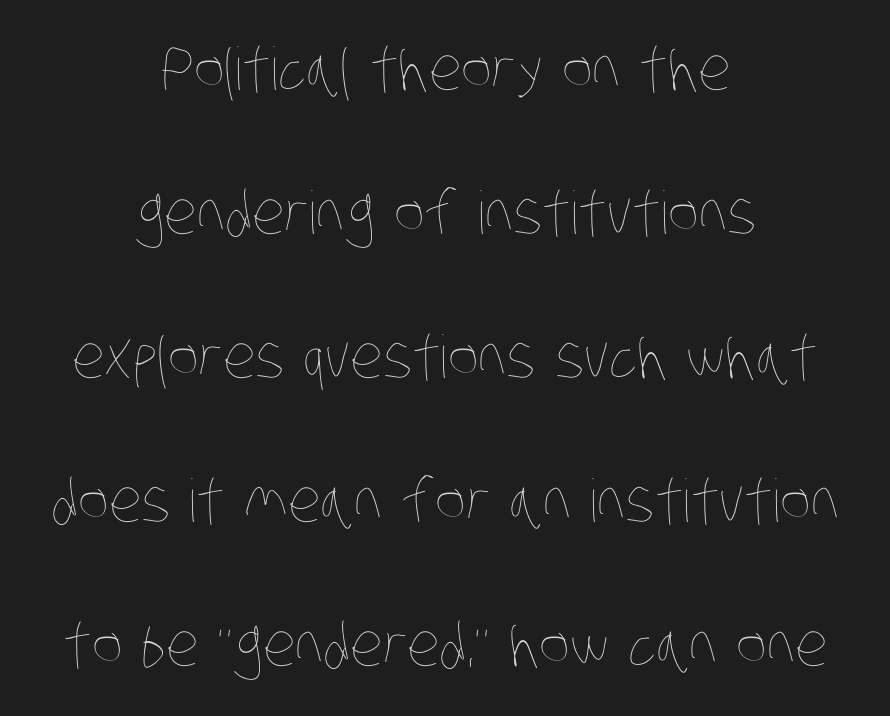
{"bold": "no", "weight": "thin", "width": "condensed", "stroke_contrast": "low", "x_height": "large", "monospaced": "no", "underline": "no", "align": "center", "line_spacing": "loose", "line_spacing_ratio": 2.44, "letter_spacing": "normal", "letter_spacing_em": 0.0, "glyph_px": 59}
